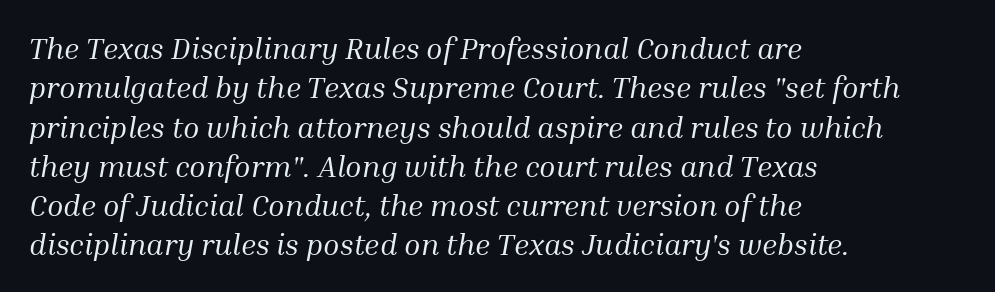
Q: Is the text bold? A: No.
Q: Is the text italic (slanted)? A: Yes, it leans right by about 10 degrees.
Q: Is the typeface a serif or a sans-serif typeface? A: Serif.
Q: Is the text underlined? A: No.
Q: How is the paragraph aligned? A: Left-aligned.
Q: Is the spacing between letters normal or unusually wide? A: Normal.
Q: Is the spacing between lines tight, normal or loose? A: Normal.
Q: Width (condensed, normal, or wide)? A: Normal.
Q: Stroke contrast? A: Medium.
Q: x-height? A: Medium.
Q: Monospaced? A: No.
